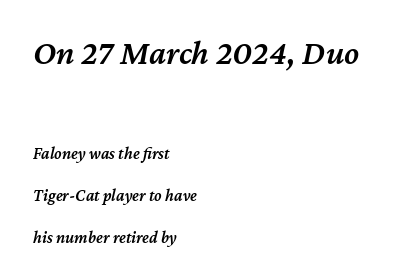
The image shows 34 px semibold type, italic (leaning right); set left-aligned, loose line spacing (2.45x), normal letter spacing, not underlined; the first (top) block is 2.0x larger; medium stroke contrast and a medium x-height.
